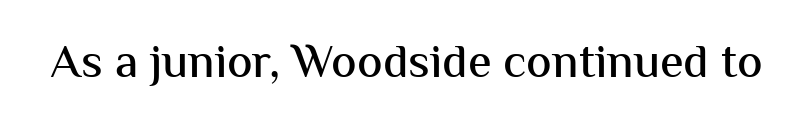
{"serif": "no", "italic": "no", "width": "normal", "stroke_contrast": "medium", "x_height": "medium", "monospaced": "no", "underline": "no", "letter_spacing": "normal", "letter_spacing_em": 0.0, "glyph_px": 48}
